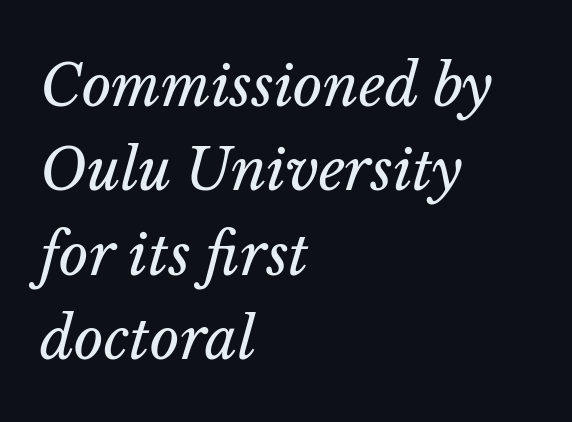
{"italic": "yes", "lean": "right", "slant_degrees": 14, "bold": "no", "weight": "regular", "width": "normal", "stroke_contrast": "low", "x_height": "medium", "monospaced": "no", "underline": "no", "align": "left", "line_spacing": "normal", "line_spacing_ratio": 1.48, "letter_spacing": "normal", "letter_spacing_em": 0.0, "glyph_px": 57}
